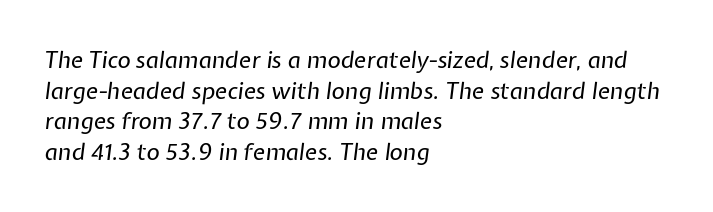
The image shows 23 px text type, italic (leaning right); set left-aligned, normal line spacing (1.33x), normal letter spacing, not underlined.
